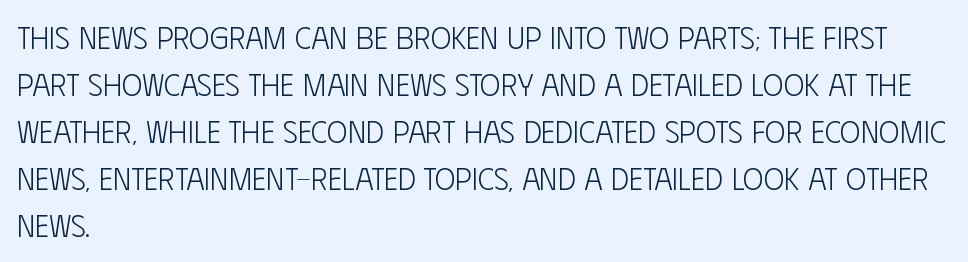
{"serif": "no", "italic": "no", "bold": "no", "weight": "light", "width": "condensed", "stroke_contrast": "low", "x_height": "large", "monospaced": "no", "underline": "no", "align": "left", "line_spacing": "normal", "line_spacing_ratio": 1.52, "letter_spacing": "normal", "letter_spacing_em": 0.0, "glyph_px": 31}
